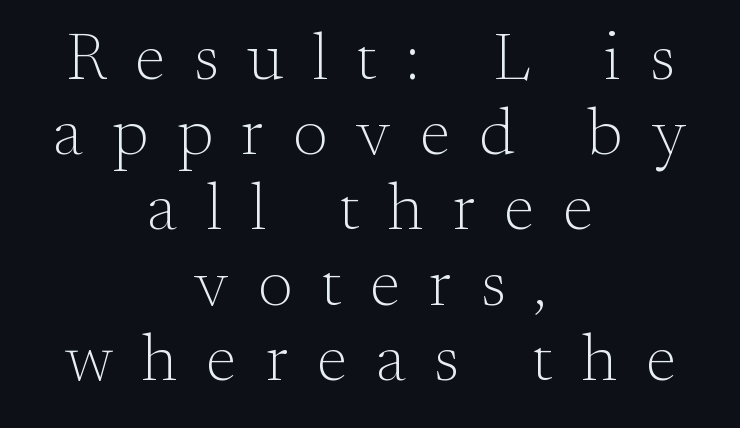
Q: Is the text bold? A: No.
Q: Is the text italic (slanted)? A: No, it is upright.
Q: Is the typeface a serif or a sans-serif typeface? A: Serif.
Q: Is the text underlined? A: No.
Q: How is the paragraph aligned? A: Centered.
Q: Is the spacing between letters normal or unusually wide? A: Unusually wide.
Q: Is the spacing between lines tight, normal or loose? A: Tight.
Q: Width (condensed, normal, or wide)? A: Normal.
Q: Stroke contrast? A: Medium.
Q: x-height? A: Small.
Q: Monospaced? A: No.
